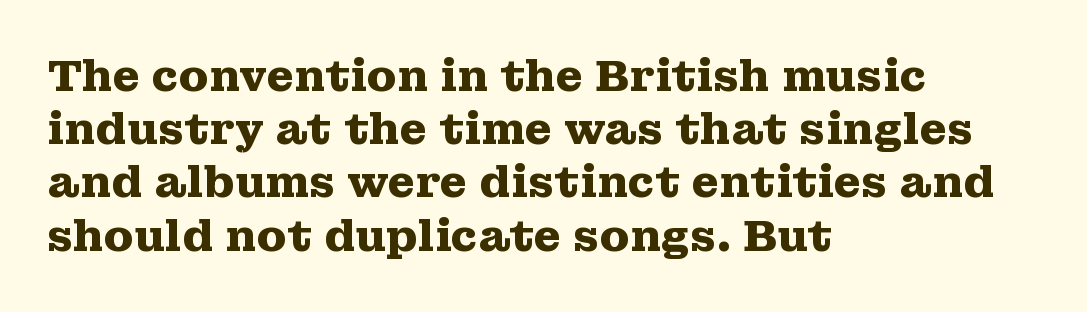
Q: Is the text bold? A: Yes.
Q: Is the text italic (slanted)? A: No, it is upright.
Q: Is the typeface a serif or a sans-serif typeface? A: Serif.
Q: Is the text underlined? A: No.
Q: How is the paragraph aligned? A: Left-aligned.
Q: Is the spacing between letters normal or unusually wide? A: Normal.
Q: Width (condensed, normal, or wide)? A: Wide.
Q: Stroke contrast? A: Medium.
Q: x-height? A: Medium.
Q: Monospaced? A: No.
